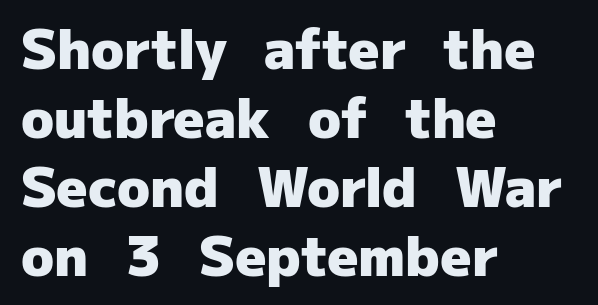
Q: Is the text bold? A: Yes.
Q: Is the text italic (slanted)? A: No, it is upright.
Q: Is the typeface a serif or a sans-serif typeface? A: Sans-serif.
Q: Is the text underlined? A: No.
Q: How is the paragraph aligned? A: Left-aligned.
Q: Is the spacing between letters normal or unusually wide? A: Normal.
Q: Is the spacing between lines tight, normal or loose? A: Normal.
Q: Width (condensed, normal, or wide)? A: Normal.
Q: Stroke contrast? A: Low.
Q: x-height? A: Medium.
Q: Monospaced? A: No.
